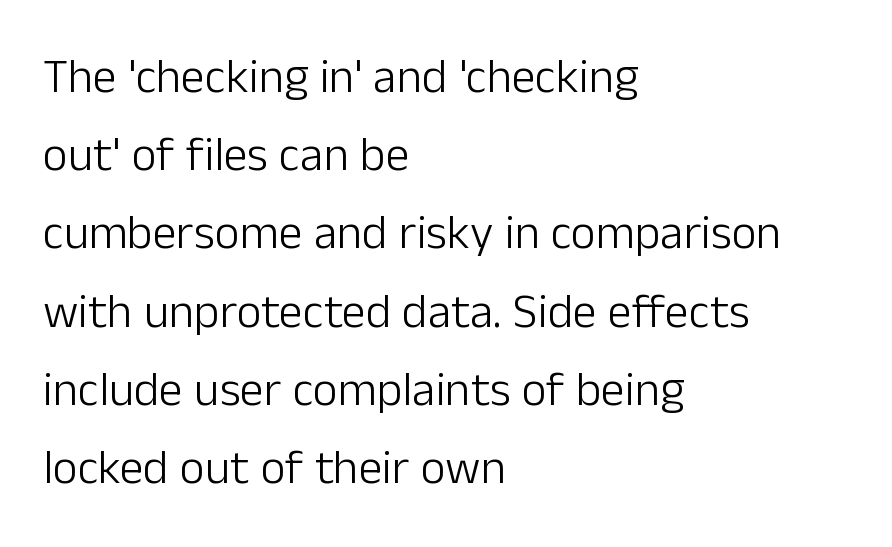
Q: Is the text bold? A: No.
Q: Is the text italic (slanted)? A: No, it is upright.
Q: Is the typeface a serif or a sans-serif typeface? A: Sans-serif.
Q: Is the text underlined? A: No.
Q: How is the paragraph aligned? A: Left-aligned.
Q: Is the spacing between letters normal or unusually wide? A: Normal.
Q: Is the spacing between lines tight, normal or loose? A: Normal.
Q: Width (condensed, normal, or wide)? A: Normal.
Q: Stroke contrast? A: Low.
Q: x-height? A: Medium.
Q: Monospaced? A: No.
